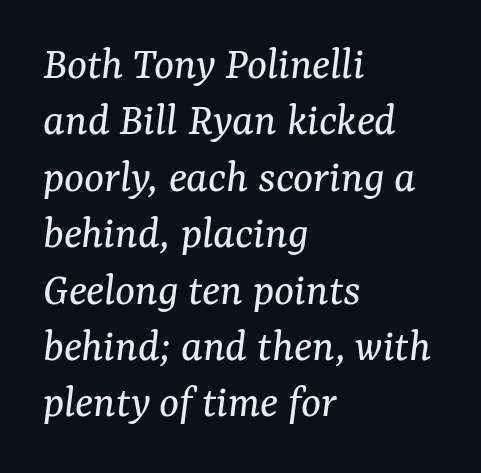
The text block is weighted toward the left margin, trailing off unevenly rightward. Short note: letters normally spaced. Each letter's strokes conclude with small projecting serifs. The glyphs look as if they've been sheared to an angle.
